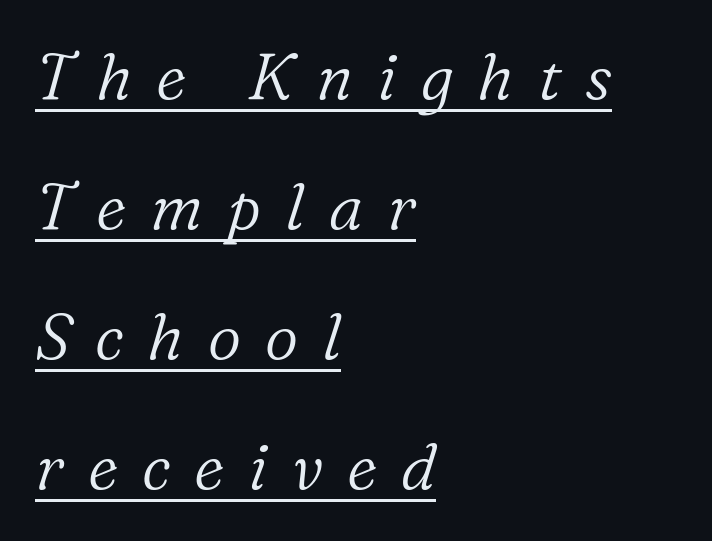
The image shows 65 px light serif type, italic (leaning right); set left-aligned, loose line spacing (2.0x), unusually wide letter spacing (+0.37 em), underlined; low stroke contrast and a medium x-height.
